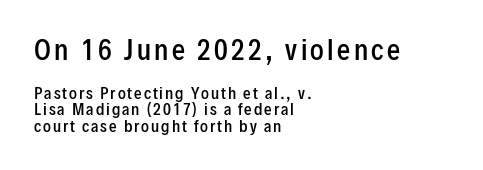
A semibold gives these letters moderate extra thickness, short of bold. Nobody drew a line under any word here. Between these two stacked blocks, the higher one wins on size. Very little white space separates one row of letters from the next. A student would call this left alignment; a typographer would say flush left, rag right. Ordinary non-slanted type is in use.
